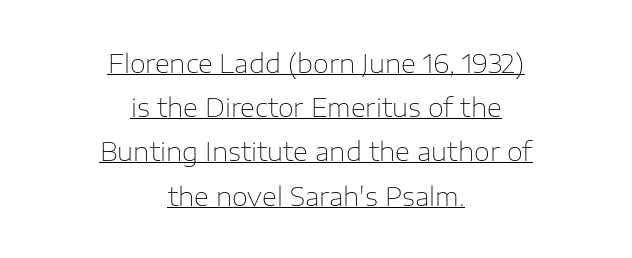
The image shows 26 px text type, upright; set centered, normal line spacing (1.7x), normal letter spacing, underlined.
